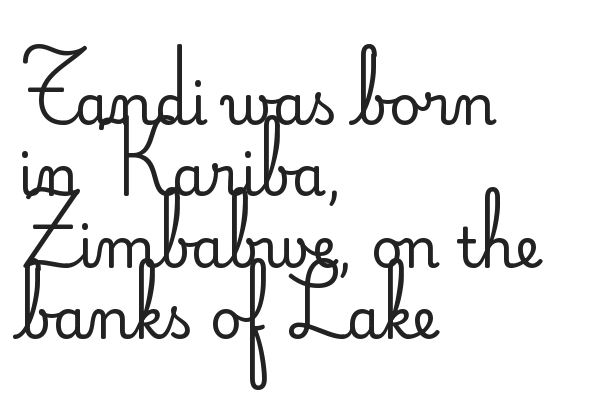
{"serif": "no", "italic": "no", "bold": "no", "weight": "regular", "width": "normal", "stroke_contrast": "low", "x_height": "small", "monospaced": "no", "underline": "no", "align": "left", "line_spacing": "normal", "line_spacing_ratio": 1.3, "letter_spacing": "normal", "letter_spacing_em": 0.0, "glyph_px": 55}
